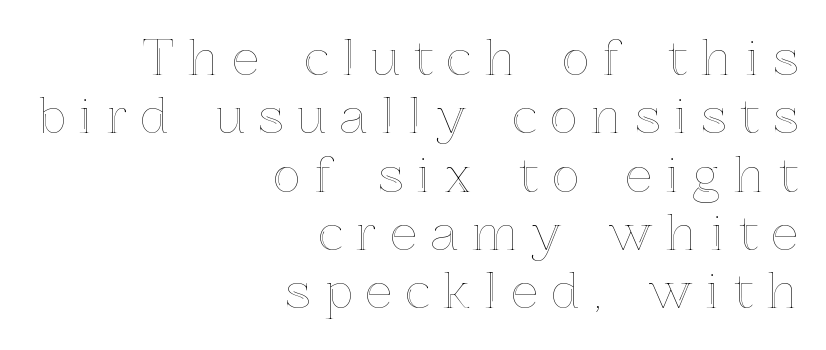
{"italic": "no", "width": "normal", "x_height": "medium", "monospaced": "no", "underline": "no", "align": "right", "line_spacing_ratio": 1.24, "letter_spacing": "wide", "letter_spacing_em": 0.3, "glyph_px": 47}
